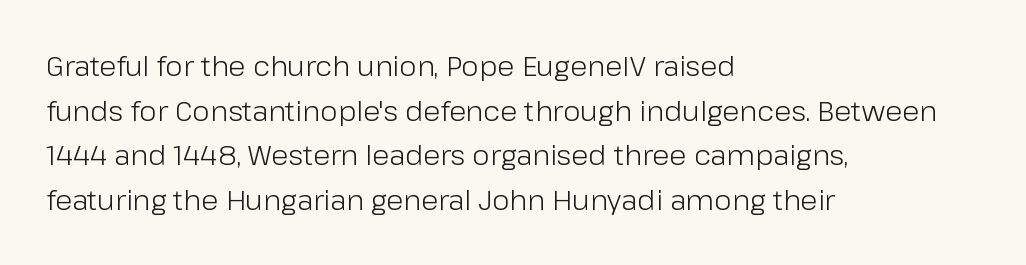
Q: Is the text bold? A: No.
Q: Is the text italic (slanted)? A: No, it is upright.
Q: Is the typeface a serif or a sans-serif typeface? A: Sans-serif.
Q: Is the text underlined? A: No.
Q: How is the paragraph aligned? A: Left-aligned.
Q: Is the spacing between letters normal or unusually wide? A: Normal.
Q: Is the spacing between lines tight, normal or loose? A: Normal.
Q: Width (condensed, normal, or wide)? A: Normal.
Q: Stroke contrast? A: Low.
Q: x-height? A: Medium.
Q: Monospaced? A: No.
